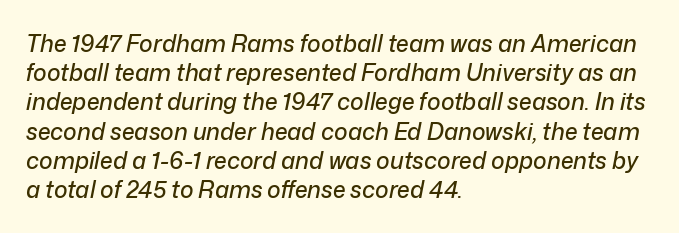
Q: Is the text italic (slanted)? A: Yes, it leans right by about 12 degrees.
Q: Is the text underlined? A: No.
Q: How is the paragraph aligned? A: Left-aligned.
Q: Is the spacing between letters normal or unusually wide? A: Normal.
Q: Is the spacing between lines tight, normal or loose? A: Normal.
